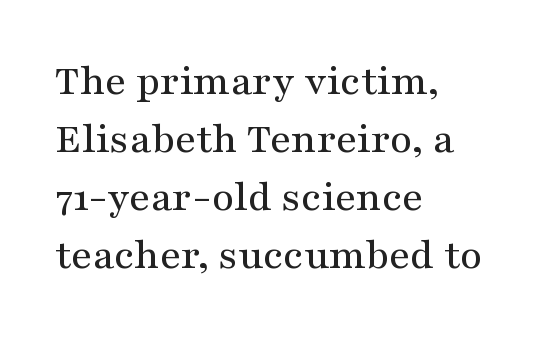
The image shows 43 px wide serif type, upright; set left-aligned, normal line spacing (1.35x), normal letter spacing, not underlined; medium stroke contrast and a medium x-height.
